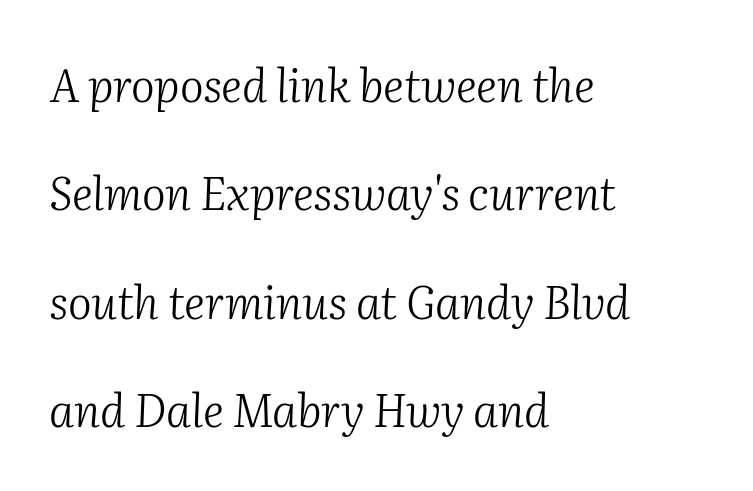
{"serif": "yes", "italic": "yes", "lean": "right", "slant_degrees": 2, "bold": "no", "weight": "light", "width": "normal", "stroke_contrast": "medium", "x_height": "medium", "monospaced": "no", "underline": "no", "align": "left", "line_spacing": "loose", "line_spacing_ratio": 2.41, "letter_spacing": "normal", "letter_spacing_em": 0.0, "glyph_px": 45}
